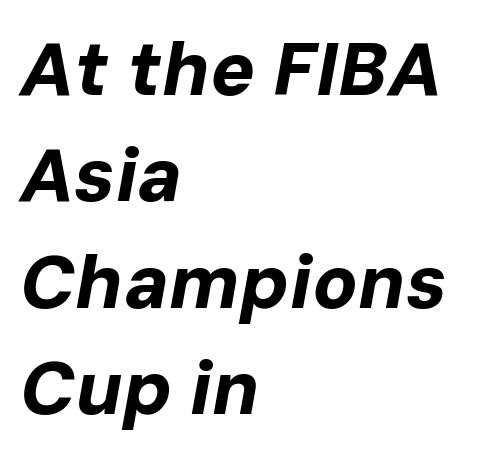
The image shows 75 px bold type, italic (leaning right); set left-aligned, normal line spacing (1.42x), normal letter spacing, not underlined; low stroke contrast and a medium x-height.
